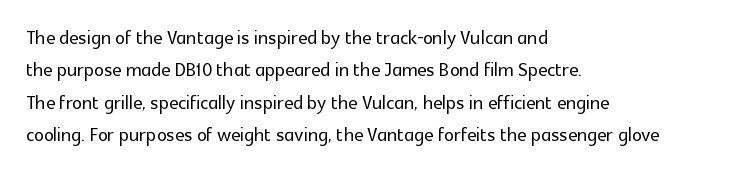
Is there much room between lines? A standard amount, neither cramped nor airy. The passage shown is not underscored anywhere. Visually the block forms a straight wall on the left and a jagged coastline on the right. The lettering holds an erect, upright posture throughout. This rendering leaves character spacing at its baseline value.
